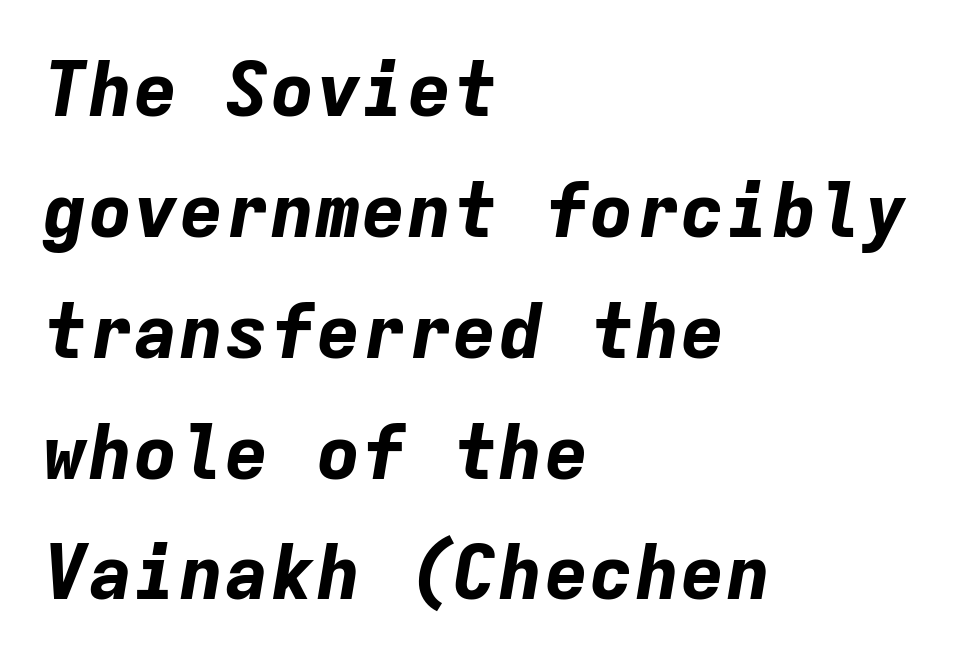
You can tell it's italic because the verticals aren't actually vertical. Plain, unruled lines of type. Here the designer chose a console-style face with uniform glyph widths. Every letter is thick-stroked: bold, no question. Short note: letters normally spaced. Baseline-to-baseline distance is the conventional proportion of letter height.
